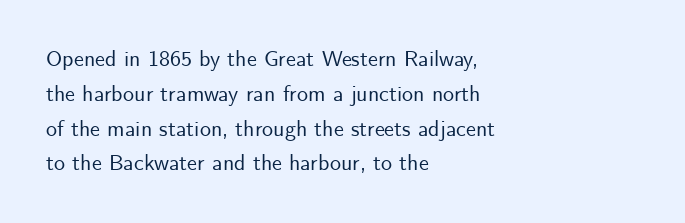
The letters stand straight up with perfectly vertical stems. The strip under each line holds only bare page. Each new line begins a customary step beneath the previous one. Inter-character spacing is left at the font's built-in metrics. The paragraph shown leans on its left margin.
